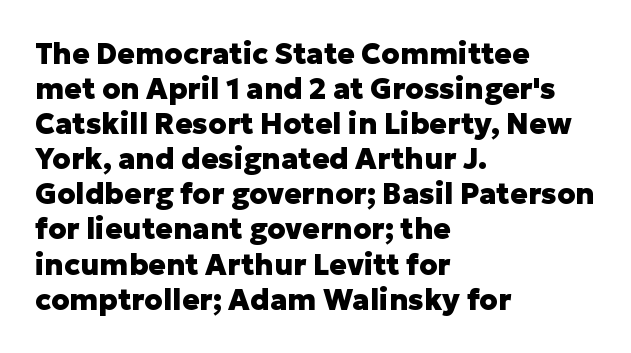
If you drew a line through each stem, it would be perfectly vertical. I'd call this a sans setting — the letters go barefoot. Caption: standard tracking, unaltered. Think of a printed novel: that variable character pitch is what you see here. The area under the type is left untouched.
